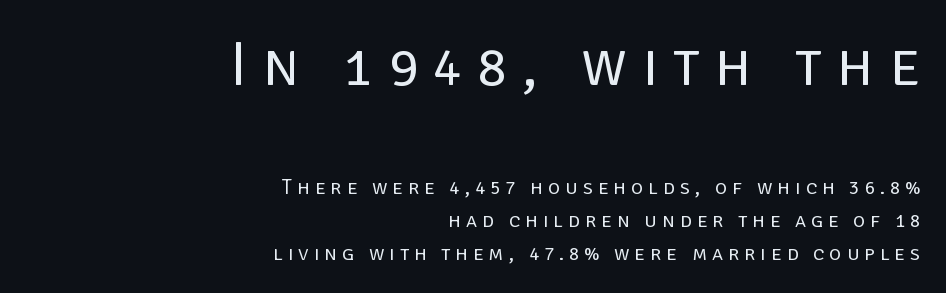
Q: Is the text bold? A: No.
Q: Is the text italic (slanted)? A: No, it is upright.
Q: Is the typeface a serif or a sans-serif typeface? A: Sans-serif.
Q: Is the text underlined? A: No.
Q: How is the paragraph aligned? A: Right-aligned.
Q: Is the spacing between letters normal or unusually wide? A: Unusually wide.
Q: Is the spacing between lines tight, normal or loose? A: Normal.
Q: Which block of text is set in a larger size, the first (top) or the second (bottom)? A: The first (top) one.
Q: Width (condensed, normal, or wide)? A: Normal.
Q: Stroke contrast? A: Low.
Q: x-height? A: Large.
Q: Monospaced? A: No.
